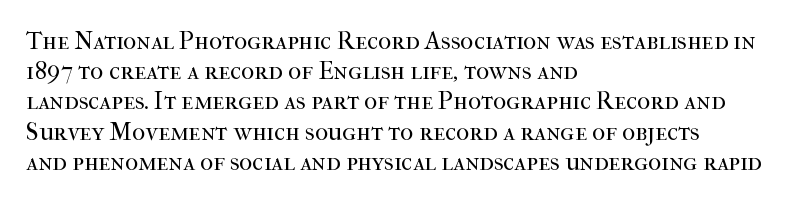
Q: Is the text bold? A: No.
Q: Is the text italic (slanted)? A: No, it is upright.
Q: Is the text underlined? A: No.
Q: How is the paragraph aligned? A: Left-aligned.
Q: Is the spacing between letters normal or unusually wide? A: Normal.
